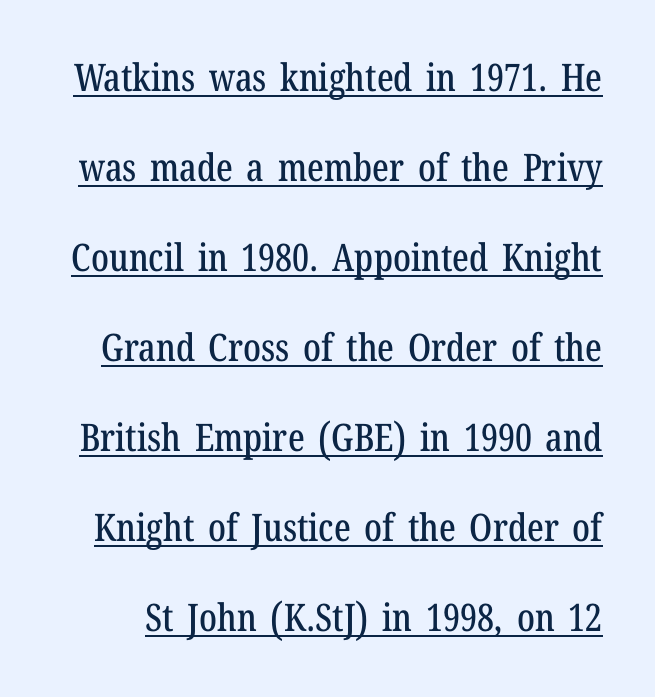
Q: Is the text italic (slanted)? A: No, it is upright.
Q: Is the typeface a serif or a sans-serif typeface? A: Serif.
Q: Is the text underlined? A: Yes.
Q: Is the spacing between letters normal or unusually wide? A: Normal.
Q: Is the spacing between lines tight, normal or loose? A: Loose.
Q: Width (condensed, normal, or wide)? A: Condensed.
Q: Stroke contrast? A: Low.
Q: x-height? A: Medium.
Q: Monospaced? A: No.
